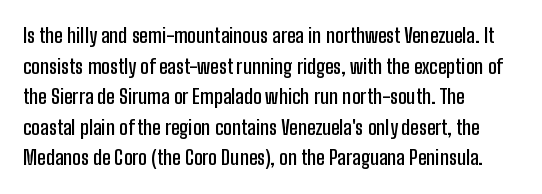
Q: Is the text bold? A: Semi-bold.
Q: Is the text italic (slanted)? A: No, it is upright.
Q: Is the text underlined? A: No.
Q: How is the paragraph aligned? A: Left-aligned.
Q: Is the spacing between letters normal or unusually wide? A: Normal.
Q: Is the spacing between lines tight, normal or loose? A: Normal.
